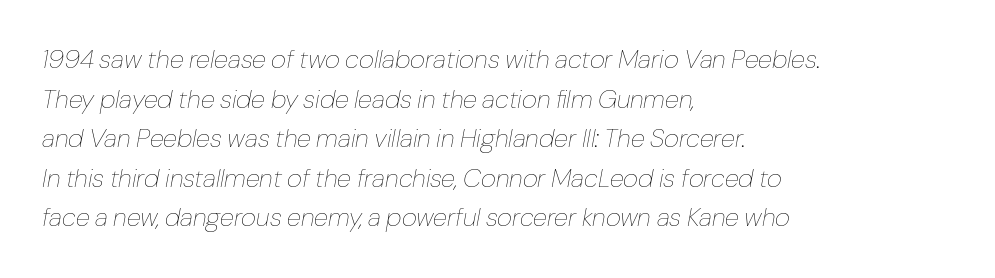
Q: Is the text bold? A: No.
Q: Is the text italic (slanted)? A: Yes, it leans right by about 10 degrees.
Q: Is the text underlined? A: No.
Q: How is the paragraph aligned? A: Left-aligned.
Q: Is the spacing between letters normal or unusually wide? A: Normal.
Q: Is the spacing between lines tight, normal or loose? A: Normal.
